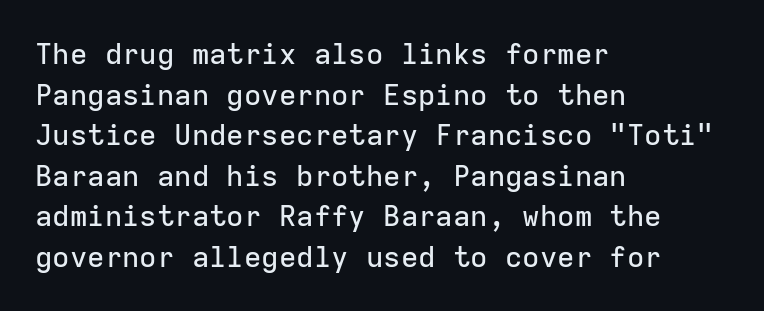
Q: Is the text italic (slanted)? A: No, it is upright.
Q: Is the typeface a serif or a sans-serif typeface? A: Sans-serif.
Q: Is the text underlined? A: No.
Q: How is the paragraph aligned? A: Left-aligned.
Q: Is the spacing between letters normal or unusually wide? A: Normal.
Q: Is the spacing between lines tight, normal or loose? A: Normal.
Q: Width (condensed, normal, or wide)? A: Normal.
Q: Stroke contrast? A: Low.
Q: x-height? A: Medium.
Q: Monospaced? A: Yes.
